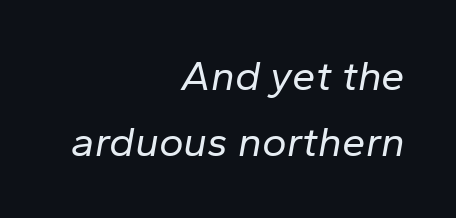
The image shows 42 px regular-weight type, italic (leaning right); set right-aligned, normal line spacing (1.57x), normal letter spacing, not underlined; low stroke contrast and a medium x-height.
